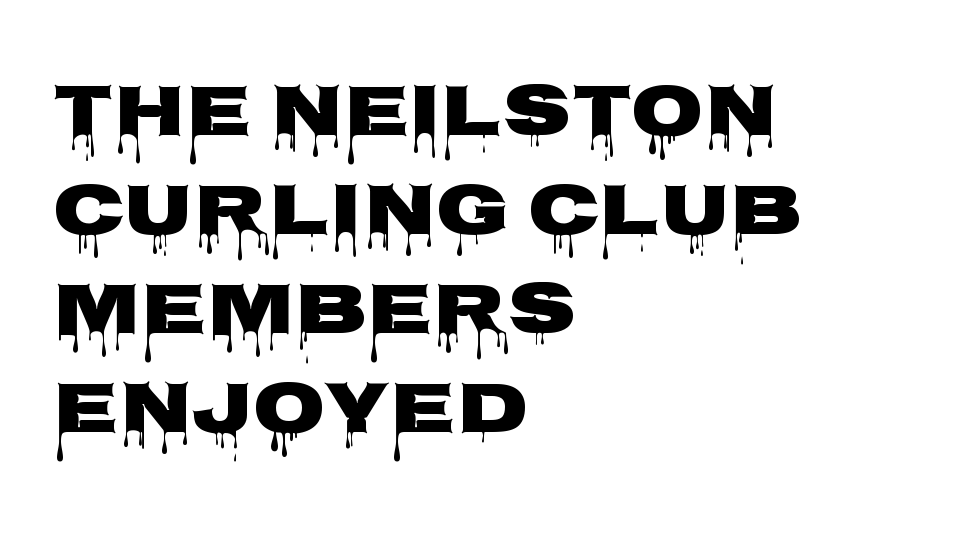
Q: Is the text bold? A: Yes.
Q: Is the text italic (slanted)? A: No, it is upright.
Q: Is the typeface a serif or a sans-serif typeface? A: Sans-serif.
Q: Is the text underlined? A: No.
Q: How is the paragraph aligned? A: Left-aligned.
Q: Is the spacing between letters normal or unusually wide? A: Normal.
Q: Is the spacing between lines tight, normal or loose? A: Normal.
Q: Width (condensed, normal, or wide)? A: Wide.
Q: Stroke contrast? A: Low.
Q: x-height? A: Large.
Q: Monospaced? A: No.
